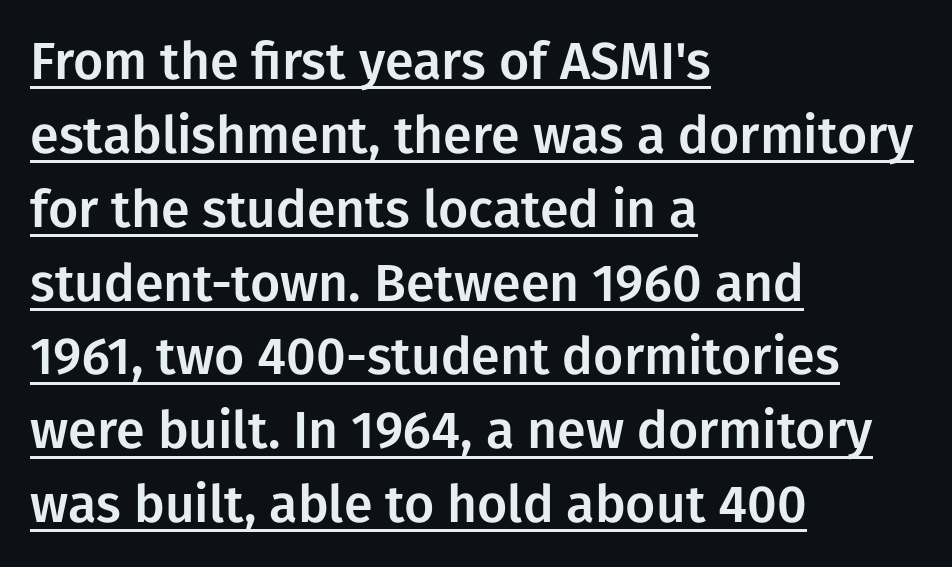
Q: Is the text italic (slanted)? A: No, it is upright.
Q: Is the typeface a serif or a sans-serif typeface? A: Sans-serif.
Q: Is the text underlined? A: Yes.
Q: How is the paragraph aligned? A: Left-aligned.
Q: Is the spacing between letters normal or unusually wide? A: Normal.
Q: Is the spacing between lines tight, normal or loose? A: Normal.
Q: Width (condensed, normal, or wide)? A: Normal.
Q: Stroke contrast? A: Low.
Q: x-height? A: Medium.
Q: Monospaced? A: No.
